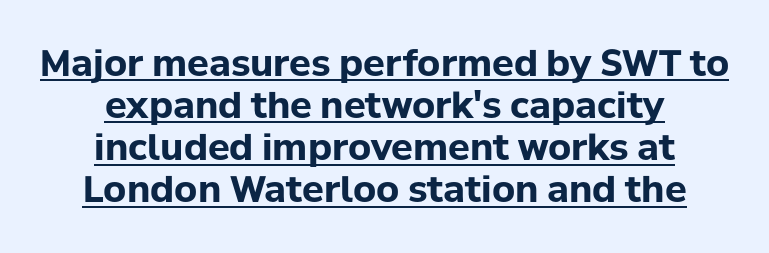
{"serif": "no", "italic": "no", "bold": "yes", "weight": "bold", "width": "normal", "stroke_contrast": "low", "x_height": "medium", "monospaced": "no", "underline": "yes", "align": "center", "line_spacing_ratio": 1.17, "letter_spacing": "normal", "letter_spacing_em": 0.0, "glyph_px": 36}
